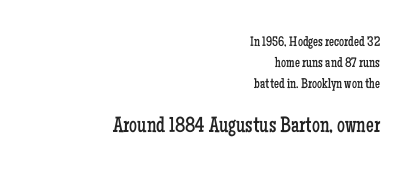
The later block is typeset at a bigger size than the earlier block. The passage shown is not underscored anywhere. One-word summary of the alignment: right. The letters stand straight up with perfectly vertical stems. Vertical spacing — default.
